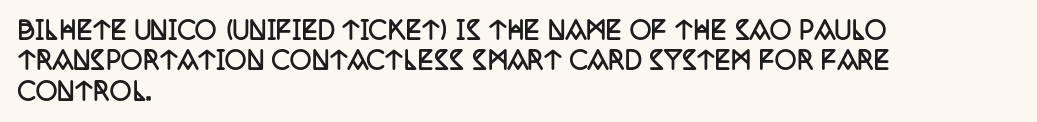
{"italic": "no", "bold": "yes", "underline": "no", "align": "left", "line_spacing": "normal", "line_spacing_ratio": 1.27, "letter_spacing": "normal", "letter_spacing_em": 0.0, "glyph_px": 24}
